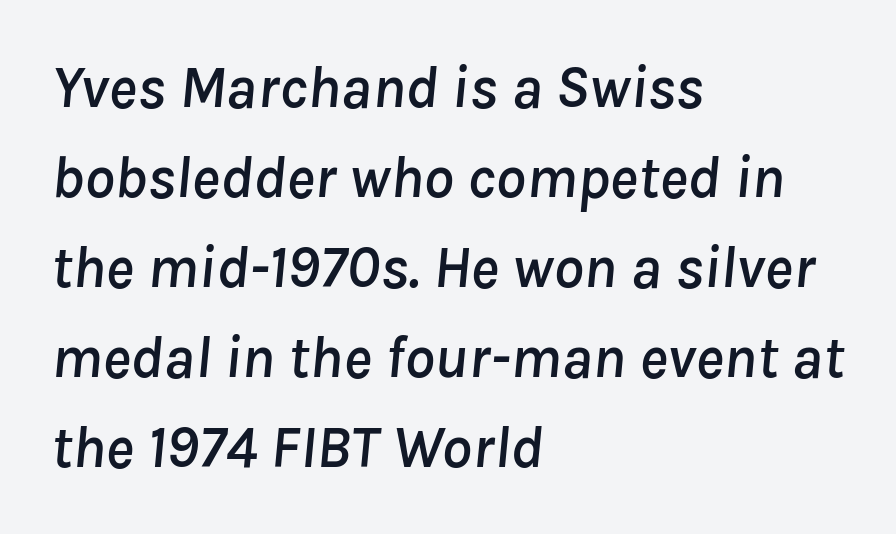
The gap between lines stays unmarked. Yep, that's italic — everything's leaning. The type is set solid horizontally, with unmodified tracking. The designer left line spacing at the default.
